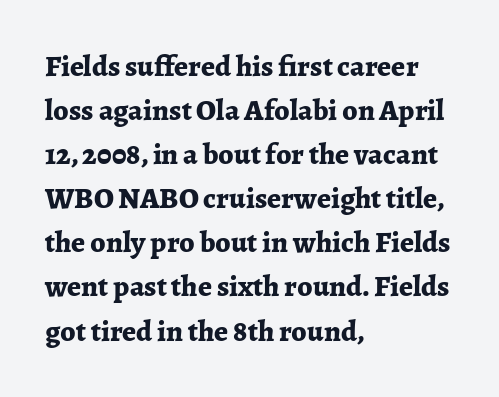
The image shows 30 px bold serif type, upright; set left-aligned, normal line spacing (1.47x), normal letter spacing, not underlined; low stroke contrast and a medium x-height.
